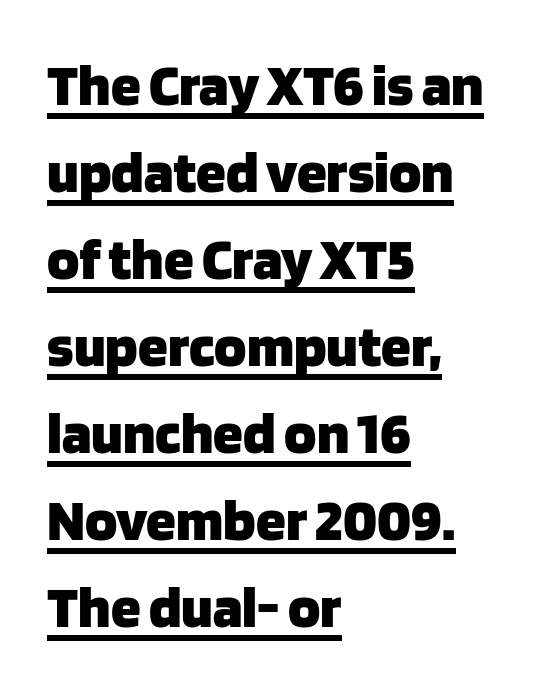
The image shows 60 px heavy sans-serif type, upright; set left-aligned, normal line spacing (1.45x), normal letter spacing, underlined; low stroke contrast and a large x-height.
